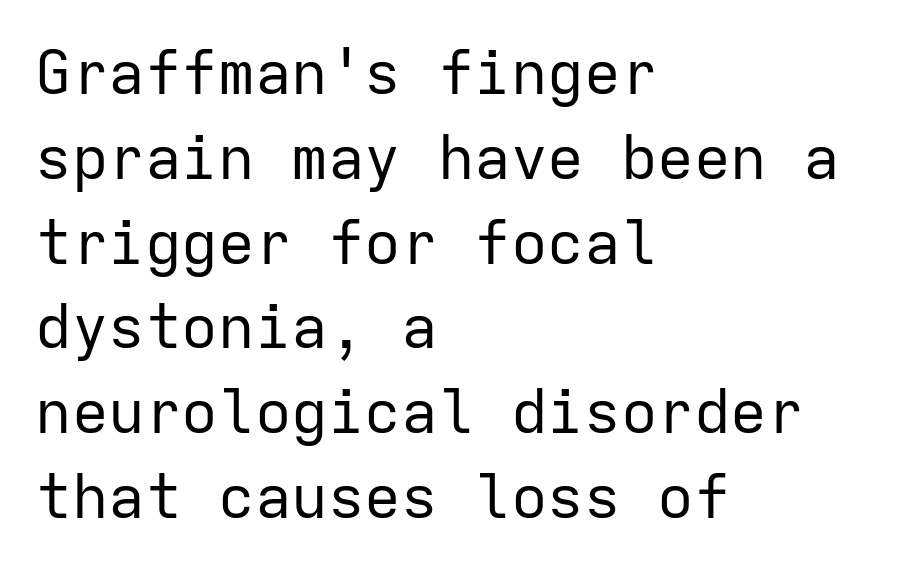
Honestly, the letter spacing is just normal — you wouldn't notice it. The leading is moderate, giving the passage an even texture. The passage is arranged the way most books set body copy — flush left. The words here are not underlined. Is this a fixed-width face? Yes — each glyph sits in an identical cell. When letters stand straight like this, we call the style roman or upright.
